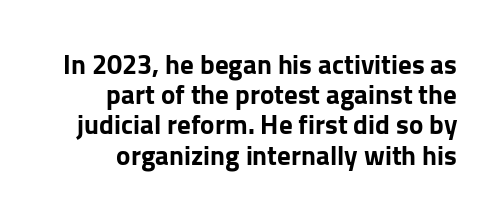
Q: Is the text italic (slanted)? A: No, it is upright.
Q: Is the text underlined? A: No.
Q: Is the spacing between letters normal or unusually wide? A: Normal.
Q: Is the spacing between lines tight, normal or loose? A: Tight.
